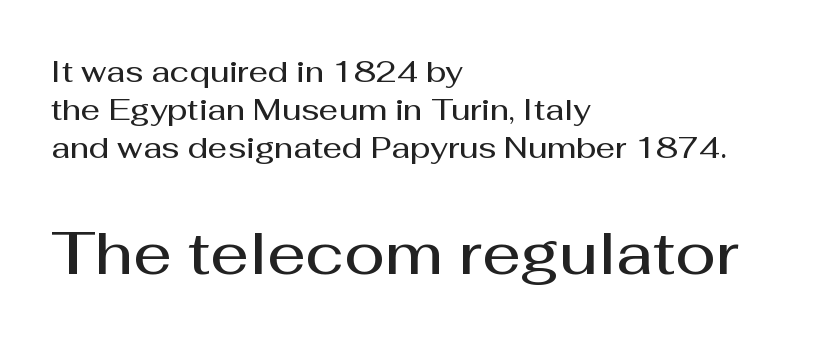
The image shows 60 px semibold sans-serif type, upright; set left-aligned, normal line spacing (1.27x), normal letter spacing, not underlined; the second (bottom) block is 2.0x larger; medium stroke contrast and a medium x-height.
